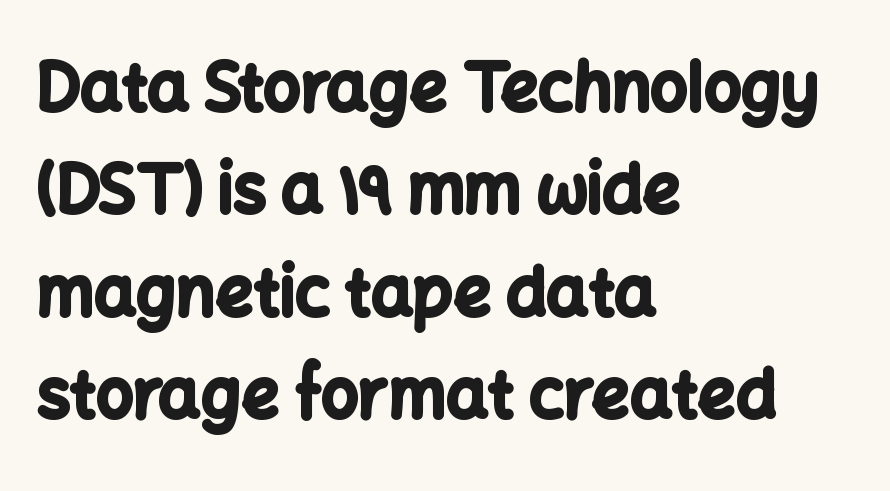
Q: Is the text bold? A: Yes.
Q: Is the text italic (slanted)? A: No, it is upright.
Q: Is the typeface a serif or a sans-serif typeface? A: Sans-serif.
Q: Is the text underlined? A: No.
Q: How is the paragraph aligned? A: Left-aligned.
Q: Is the spacing between letters normal or unusually wide? A: Normal.
Q: Is the spacing between lines tight, normal or loose? A: Normal.
Q: Width (condensed, normal, or wide)? A: Normal.
Q: Stroke contrast? A: Low.
Q: x-height? A: Medium.
Q: Monospaced? A: No.
